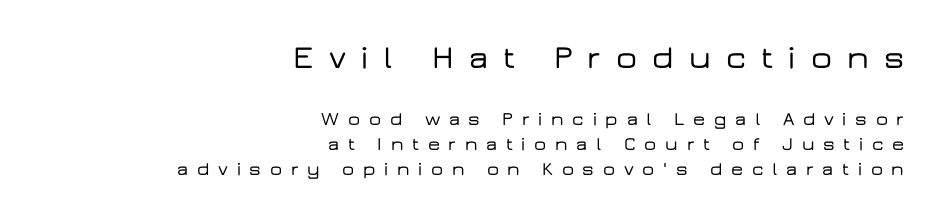
Q: Is the text italic (slanted)? A: No, it is upright.
Q: Is the typeface a serif or a sans-serif typeface? A: Sans-serif.
Q: Is the text underlined? A: No.
Q: How is the paragraph aligned? A: Right-aligned.
Q: Is the spacing between letters normal or unusually wide? A: Unusually wide.
Q: Is the spacing between lines tight, normal or loose? A: Normal.
Q: Which block of text is set in a larger size, the first (top) or the second (bottom)? A: The first (top) one.
Q: Width (condensed, normal, or wide)? A: Wide.
Q: Stroke contrast? A: Low.
Q: x-height? A: Medium.
Q: Monospaced? A: No.
